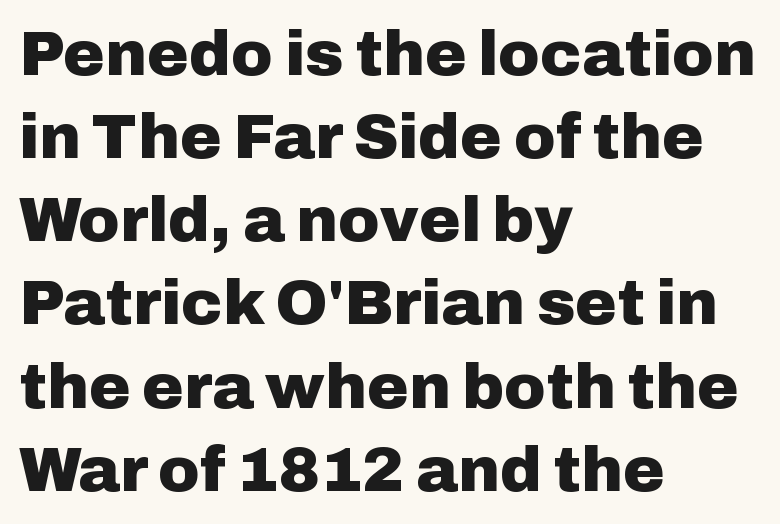
The image shows 63 px heavy sans-serif type, upright; set left-aligned, normal line spacing (1.32x), normal letter spacing, not underlined; low stroke contrast and a medium x-height.
